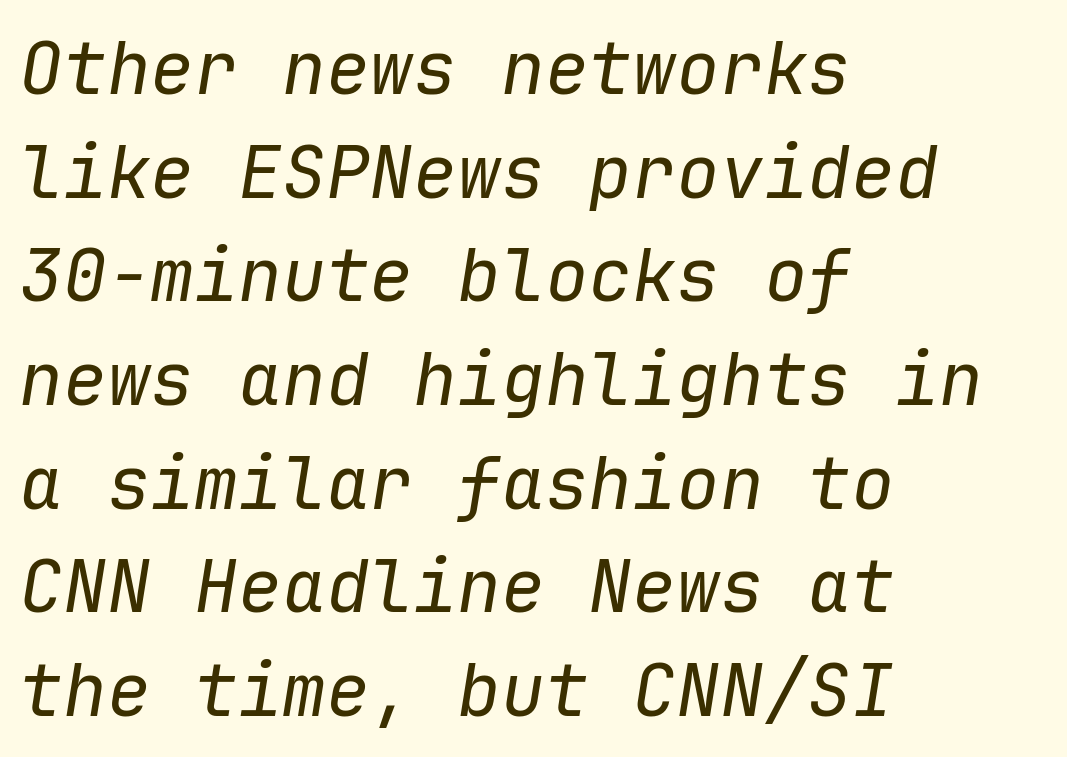
{"italic": "yes", "lean": "right", "slant_degrees": 9, "bold": "no", "weight": "regular", "width": "normal", "stroke_contrast": "low", "x_height": "medium", "monospaced": "yes", "underline": "no", "align": "left", "line_spacing": "normal", "line_spacing_ratio": 1.42, "letter_spacing": "normal", "letter_spacing_em": 0.0, "glyph_px": 73}
